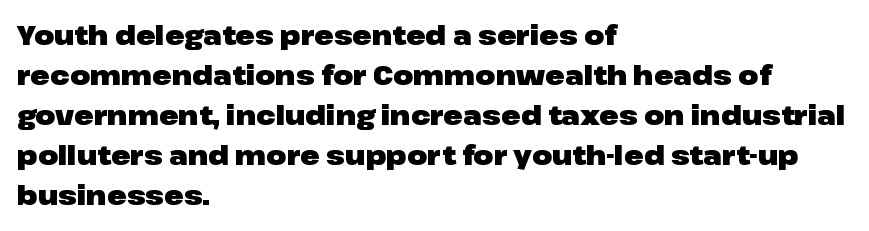
The image shows 26 px bold type, upright; set left-aligned, normal line spacing (1.54x), normal letter spacing, not underlined.
